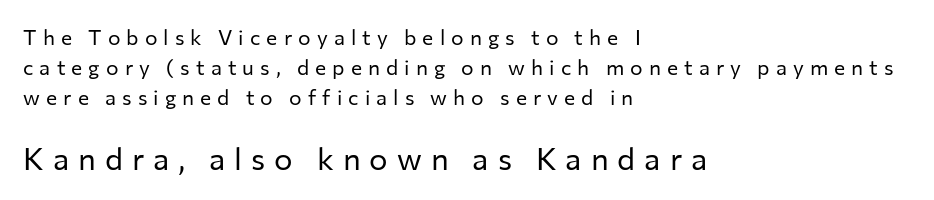
{"serif": "no", "italic": "no", "bold": "no", "weight": "regular", "width": "normal", "stroke_contrast": "low", "x_height": "medium", "monospaced": "no", "underline": "no", "align": "left", "line_spacing": "normal", "line_spacing_ratio": 1.43, "letter_spacing": "wide", "letter_spacing_em": 0.29, "larger_block": "second", "size_ratio": 1.48, "glyph_px": 31}
